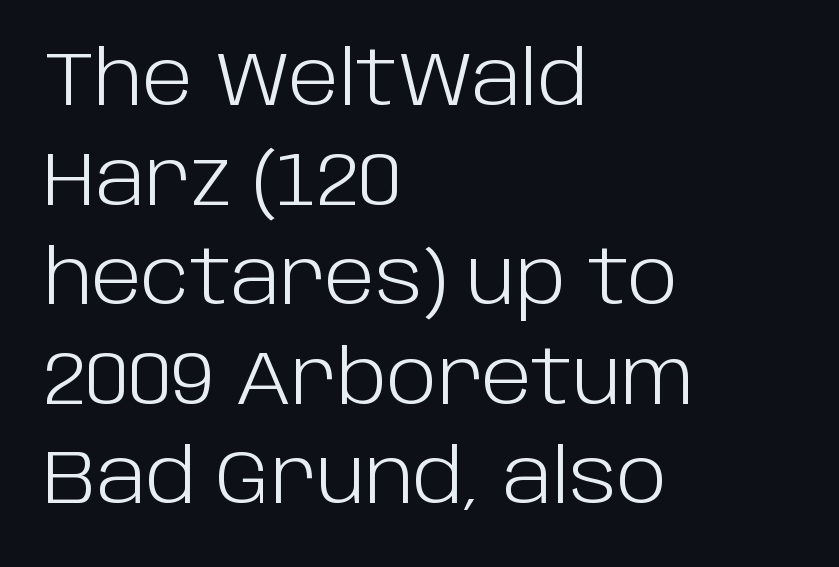
Q: Is the text bold? A: No.
Q: Is the text italic (slanted)? A: No, it is upright.
Q: Is the typeface a serif or a sans-serif typeface? A: Sans-serif.
Q: Is the text underlined? A: No.
Q: How is the paragraph aligned? A: Left-aligned.
Q: Is the spacing between letters normal or unusually wide? A: Normal.
Q: Is the spacing between lines tight, normal or loose? A: Normal.
Q: Width (condensed, normal, or wide)? A: Normal.
Q: Stroke contrast? A: Low.
Q: x-height? A: Large.
Q: Monospaced? A: No.
